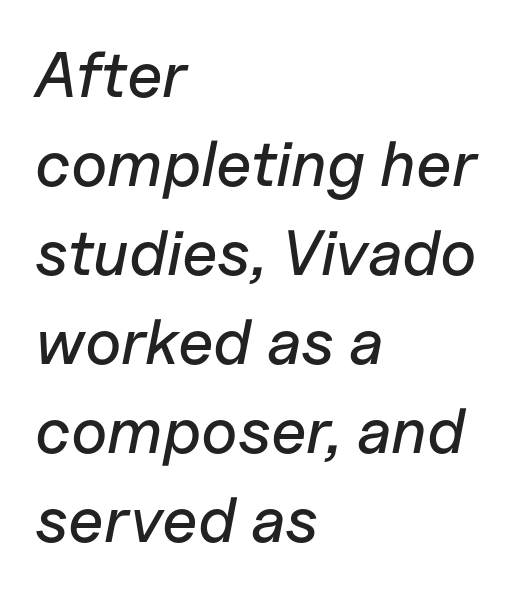
What stands out about the letter spacing? Nothing — it is the standard amount. There's an unmistakable incline to the writing here. Regular leading. Check the space under the baseline: it is left empty.
